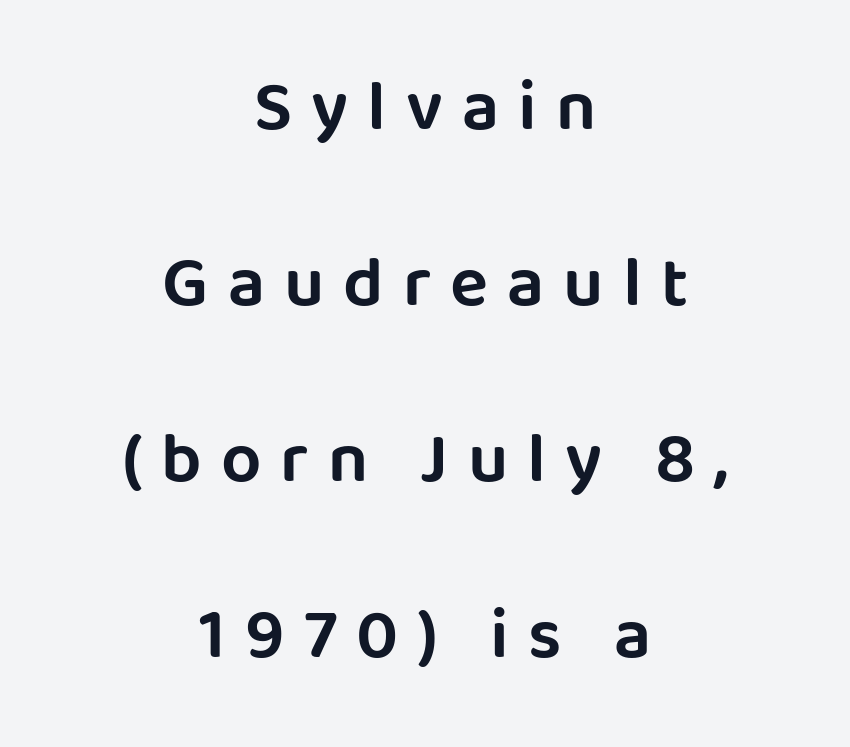
The image shows 71 px sans-serif type, upright; set centered, loose line spacing (2.48x), unusually wide letter spacing (+0.27 em), not underlined; low stroke contrast and a large x-height.
